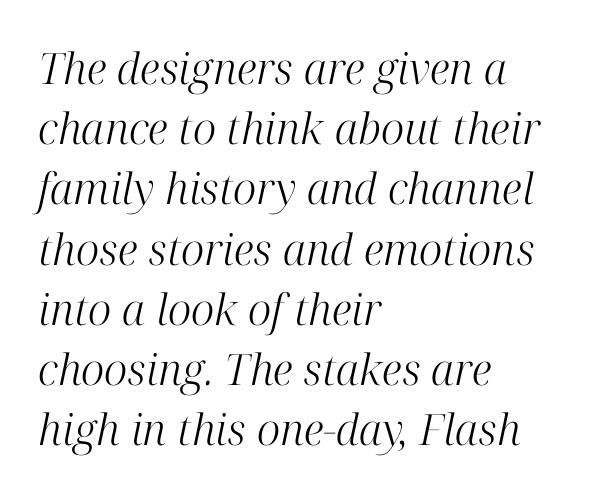
The image shows 43 px light serif type, italic (leaning right); set left-aligned, normal line spacing (1.4x), normal letter spacing, not underlined; high stroke contrast and a medium x-height.
